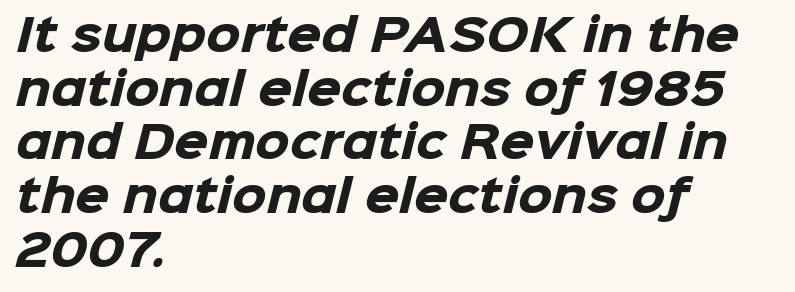
{"serif": "no", "bold": "yes", "weight": "heavy", "width": "normal", "stroke_contrast": "low", "x_height": "medium", "monospaced": "no", "underline": "no", "align": "left", "line_spacing_ratio": 1.22, "letter_spacing": "normal", "letter_spacing_em": 0.0, "glyph_px": 44}
